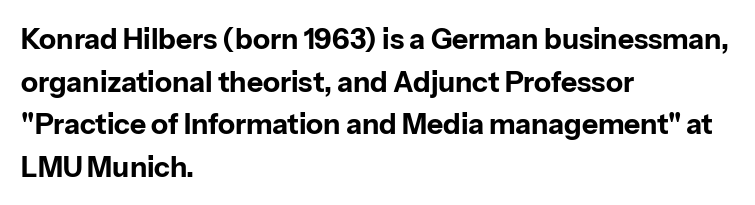
The image shows 28 px bold sans-serif type, upright; set left-aligned, normal line spacing (1.52x), normal letter spacing, not underlined; low stroke contrast and a medium x-height.
